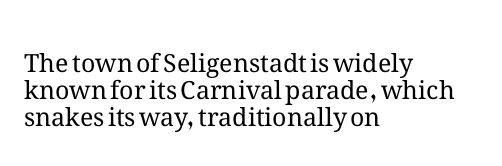
Baseline-to-baseline distance is barely more than the letter height. Bare-footed words on every line. Visually the block forms a straight wall on the left and a jagged coastline on the right. Caption: face not bold, strokes unweighted. Ordinary non-slanted type is in use.
